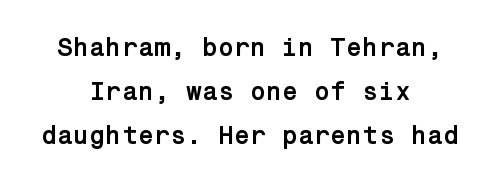
{"italic": "no", "bold": "yes", "underline": "no", "align": "center", "line_spacing": "normal", "line_spacing_ratio": 1.7, "letter_spacing": "normal", "letter_spacing_em": 0.0, "glyph_px": 26}
